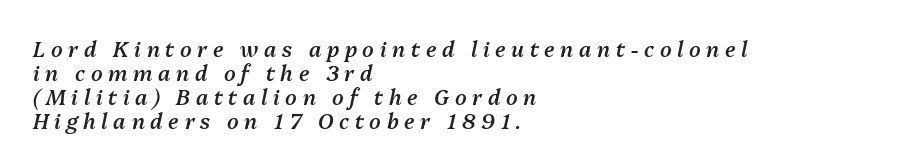
The image shows 21 px text type, italic (leaning right); set left-aligned, tight line spacing (1.14x), unusually wide letter spacing (+0.27 em), not underlined.
